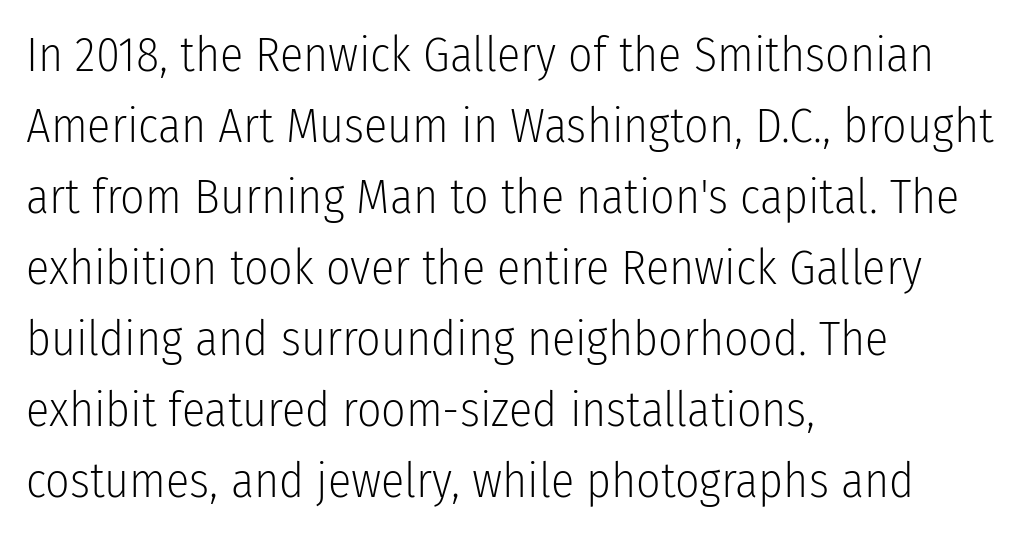
Only glyphs here, with clear space below each row. Is the type heavy? It reads as light-to-regular instead. Compared with a centered layout, this one pins lines to the left instead. Inter-character spacing is left at the font's built-in metrics.
